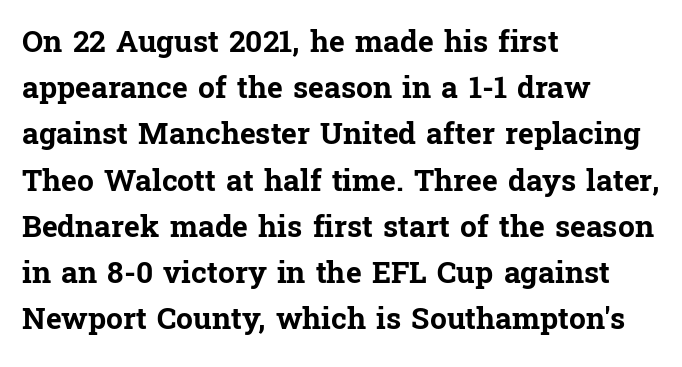
Its strokes are broad and dark, the hallmark of bold type. Is this a fixed-width face? No — the glyphs have proportional, varying widths. A roman cut, with each character standing at attention. The designer left line spacing at the default. Reading down the block, your eye returns to a fixed left position each line. Caption: standard tracking, unaltered.
